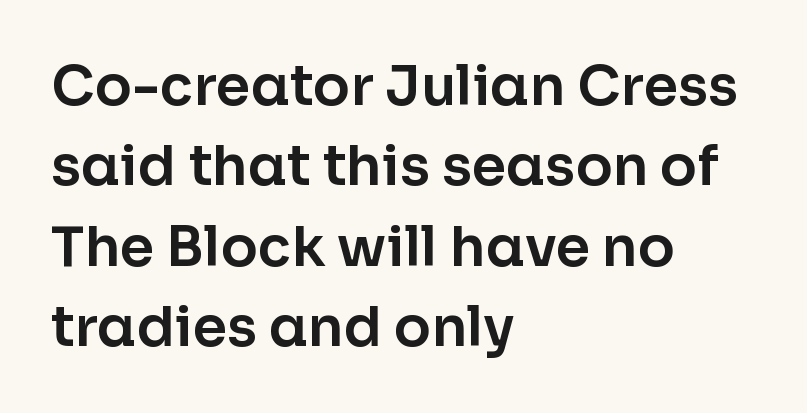
Q: Is the text italic (slanted)? A: No, it is upright.
Q: Is the typeface a serif or a sans-serif typeface? A: Sans-serif.
Q: Is the text underlined? A: No.
Q: How is the paragraph aligned? A: Left-aligned.
Q: Is the spacing between letters normal or unusually wide? A: Normal.
Q: Is the spacing between lines tight, normal or loose? A: Normal.
Q: Width (condensed, normal, or wide)? A: Normal.
Q: Stroke contrast? A: Low.
Q: x-height? A: Medium.
Q: Monospaced? A: No.
